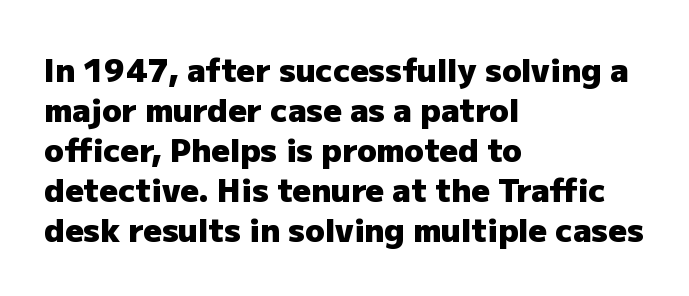
The image shows 32 px heavy sans-serif type, upright; set left-aligned, normal line spacing (1.25x), normal letter spacing, not underlined; low stroke contrast and a medium x-height.
